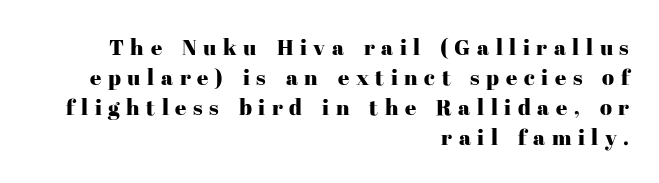
Q: Is the text italic (slanted)? A: No, it is upright.
Q: Is the text underlined? A: No.
Q: How is the paragraph aligned? A: Right-aligned.
Q: Is the spacing between letters normal or unusually wide? A: Unusually wide.
Q: Is the spacing between lines tight, normal or loose? A: Normal.
